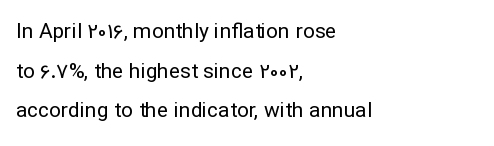
{"italic": "no", "bold": "no", "underline": "no", "align": "left", "line_spacing_ratio": 1.89, "letter_spacing": "normal", "letter_spacing_em": 0.0, "glyph_px": 21}
